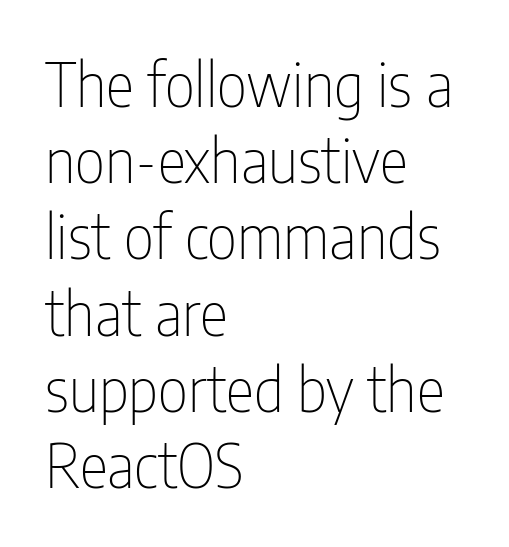
The letters carry no serifs — their stems end cleanly without finishing strokes. If you drew a ruler down the left edge, every line would touch it. Is the letter spacing exaggerated? No — it looks like the ordinary default. The letters advance in unequal steps, a hallmark of proportional type. Type without underlining. The typesetting does not lean heavy: it is not bold.
